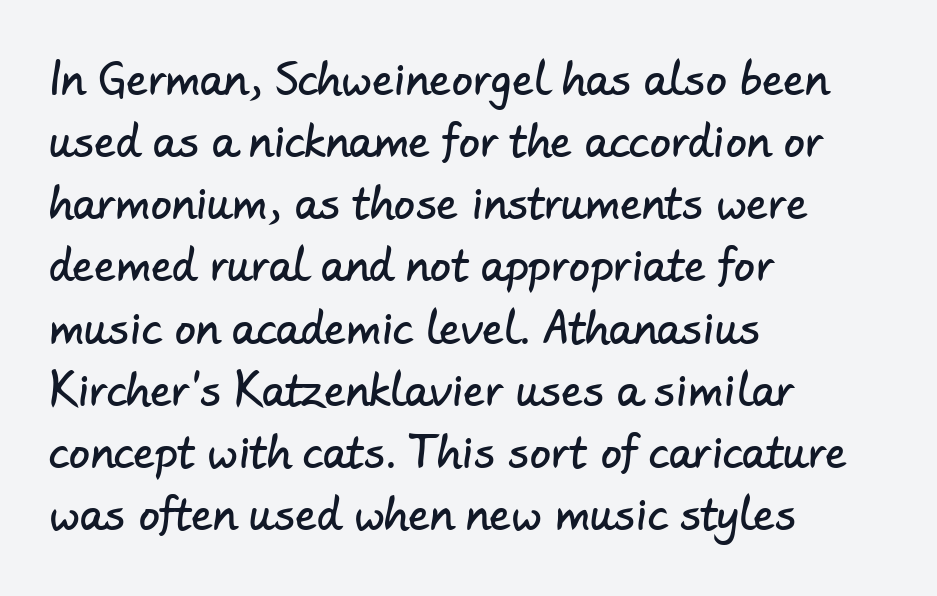
{"serif": "no", "width": "normal", "stroke_contrast": "low", "x_height": "small", "monospaced": "no", "underline": "no", "align": "left", "line_spacing": "normal", "line_spacing_ratio": 1.48, "letter_spacing": "normal", "letter_spacing_em": 0.0, "glyph_px": 42}
